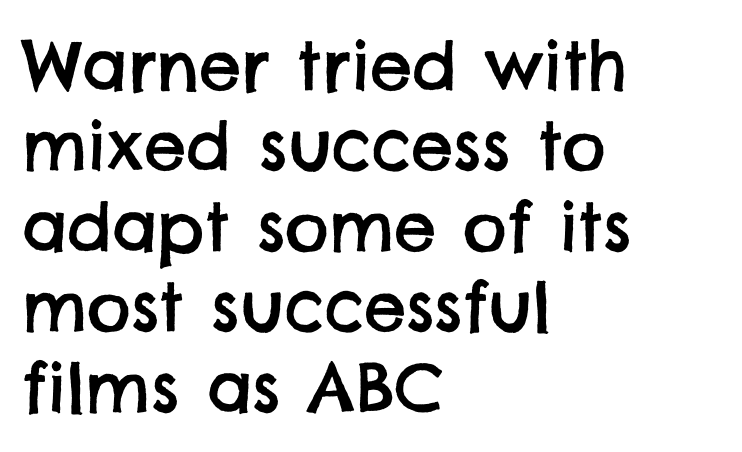
The ragged edge is on the right, which tells us the setting is flush left. Check where the strokes stop: nothing finishes them off — pure sans. This rendering leaves character spacing at its baseline value. Spacing verdict: proportional, widths tailored to each character. Type without underlining.
